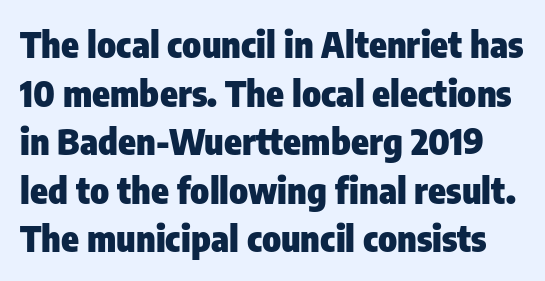
Regarding leading, the lines here are spaced in the standard way. Check the space under the baseline: it is left empty. You could call the tracking neutral — neither tight nor loose. Look at the stroke-to-counter ratio: heavy, a bold.
